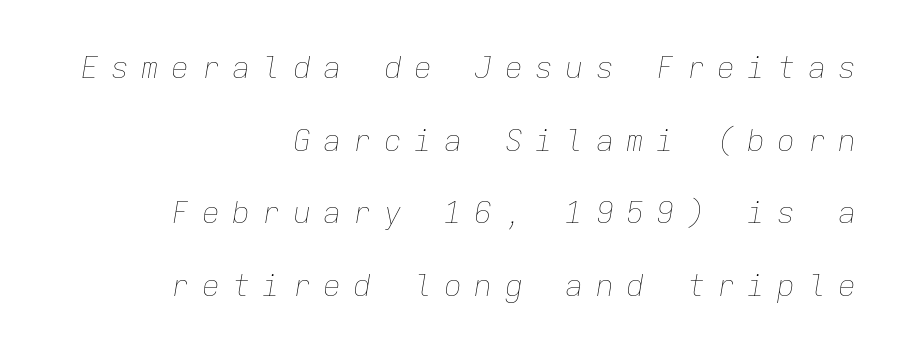
{"italic": "yes", "lean": "right", "slant_degrees": 9, "bold": "no", "weight": "thin", "width": "normal", "stroke_contrast": "low", "x_height": "medium", "monospaced": "yes", "underline": "no", "align": "right", "line_spacing": "loose", "line_spacing_ratio": 2.42, "letter_spacing": "wide", "letter_spacing_em": 0.41, "glyph_px": 30}
